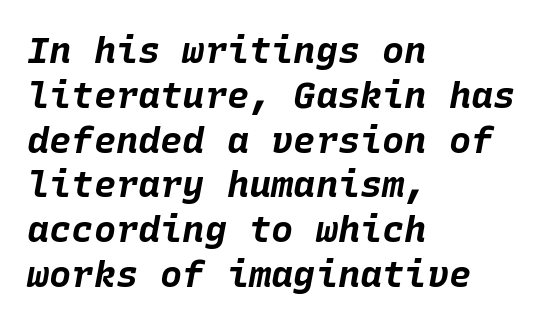
Alignment: flush left. How are the letters spaced? Ordinarily, with no added tracking. Unmarked baselines from the first word to the last. Compared with ordinary roman type, these characters are visibly tilted. These lines are rendered in a fixed-pitch font. The passage shown is emphatically bold.
